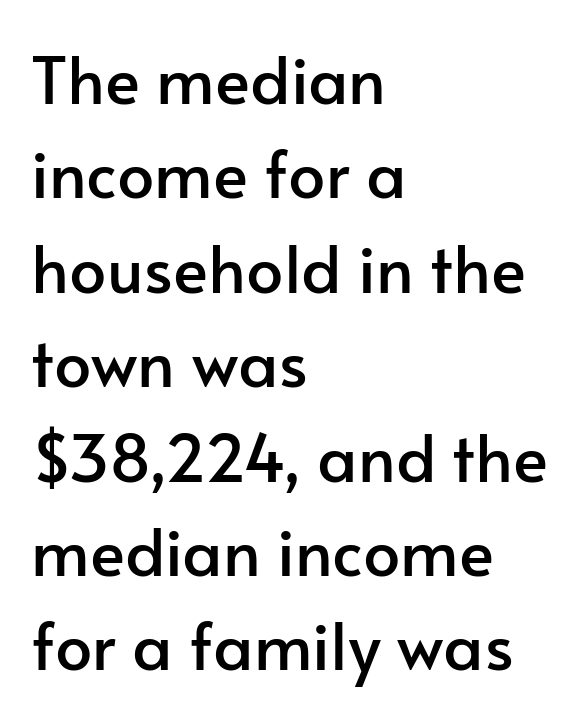
Q: Is the text italic (slanted)? A: No, it is upright.
Q: Is the typeface a serif or a sans-serif typeface? A: Sans-serif.
Q: Is the text underlined? A: No.
Q: How is the paragraph aligned? A: Left-aligned.
Q: Is the spacing between letters normal or unusually wide? A: Normal.
Q: Is the spacing between lines tight, normal or loose? A: Normal.
Q: Width (condensed, normal, or wide)? A: Normal.
Q: Stroke contrast? A: Low.
Q: x-height? A: Small.
Q: Monospaced? A: No.
